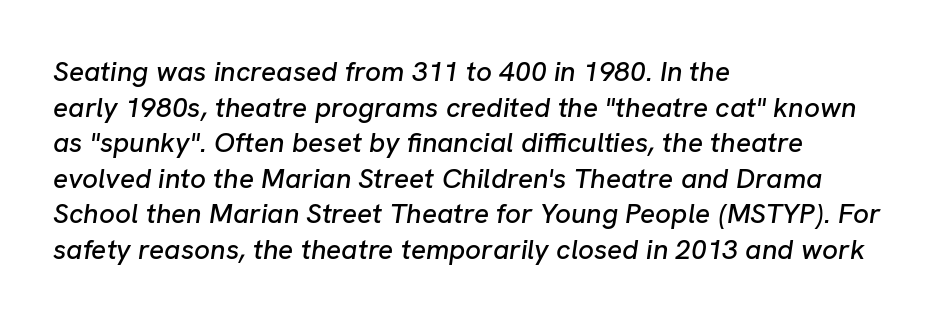
The image shows 28 px text type, italic (leaning right); set left-aligned, normal line spacing (1.27x), normal letter spacing, not underlined; low stroke contrast and a medium x-height.
